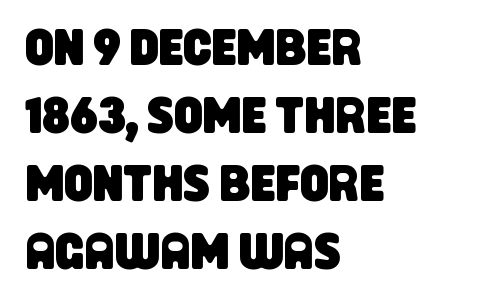
Q: Is the typeface a serif or a sans-serif typeface? A: Sans-serif.
Q: Is the text underlined? A: No.
Q: How is the paragraph aligned? A: Left-aligned.
Q: Is the spacing between letters normal or unusually wide? A: Normal.
Q: Is the spacing between lines tight, normal or loose? A: Normal.
Q: Width (condensed, normal, or wide)? A: Condensed.
Q: Stroke contrast? A: Low.
Q: x-height? A: Large.
Q: Monospaced? A: No.
